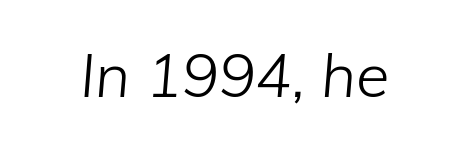
{"italic": "yes", "lean": "right", "slant_degrees": 5, "bold": "no", "weight": "light", "width": "normal", "stroke_contrast": "low", "x_height": "medium", "monospaced": "no", "underline": "no", "letter_spacing": "normal", "letter_spacing_em": 0.0, "glyph_px": 61}
